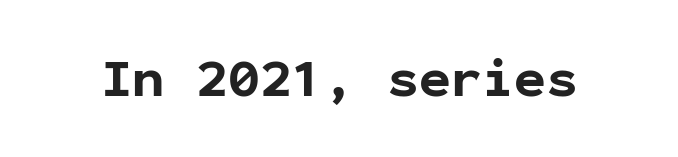
{"serif": "no", "italic": "no", "bold": "yes", "weight": "bold", "width": "normal", "stroke_contrast": "low", "x_height": "medium", "monospaced": "yes", "underline": "no", "letter_spacing": "normal", "letter_spacing_em": 0.0, "glyph_px": 53}
